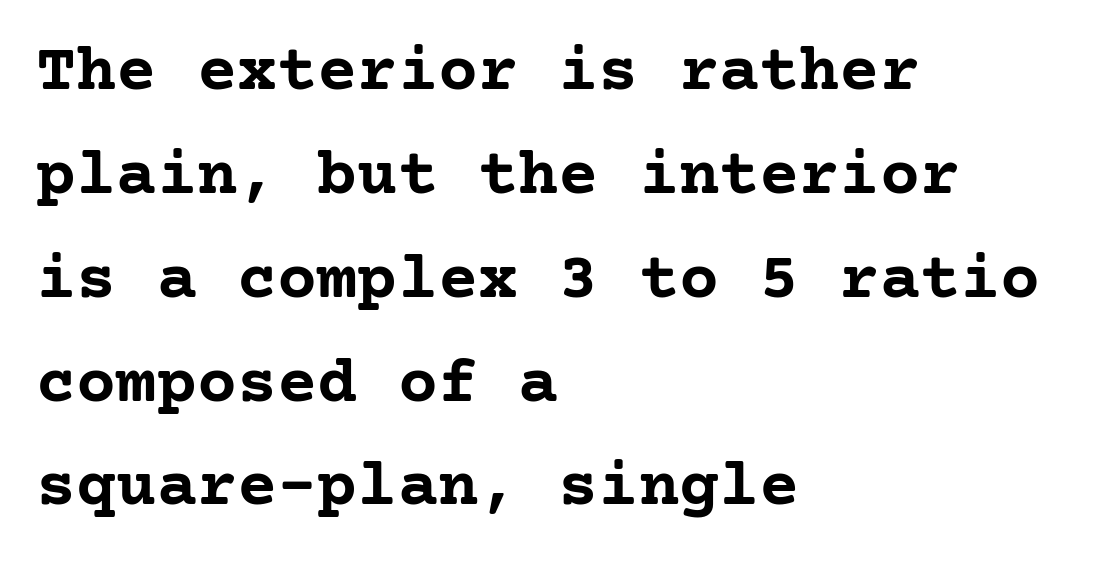
A typesetter would call this zero additional tracking. The type sits square on the baseline with zero lean. Honestly, there is no underline to notice here at all. I'd describe the lettering as bold — thick and assertive. Does the copy run flush right? No — it runs flush left. Does the type have serifs? Yes, each stem ends in a small foot.
